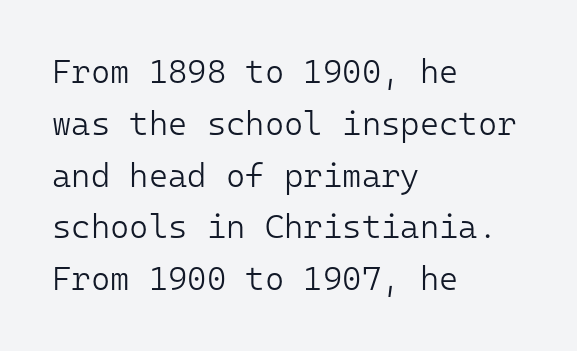
The image shows 33 px light sans-serif type, upright, monospaced; set left-aligned, normal line spacing (1.57x), normal letter spacing, not underlined; low stroke contrast and a medium x-height.
